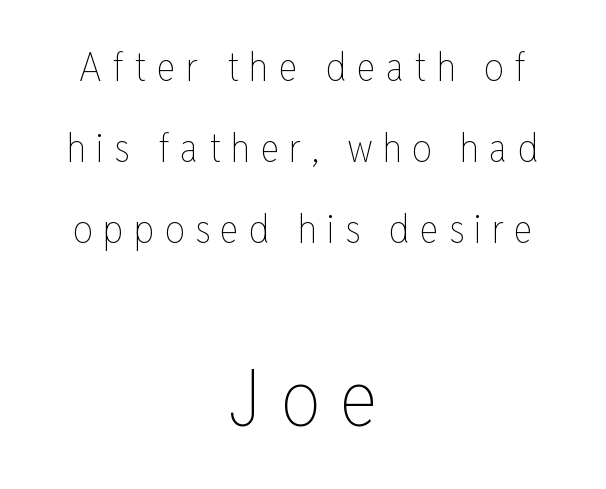
The image shows 79 px thin, condensed type, upright; set centered, loose line spacing (2.02x), unusually wide letter spacing (+0.25 em), not underlined; the second (bottom) block is 1.98x larger; low stroke contrast and a medium x-height.
